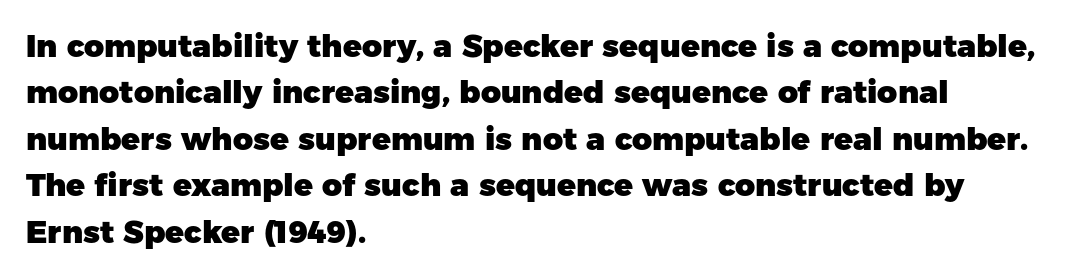
Q: Is the text bold? A: Yes.
Q: Is the text italic (slanted)? A: No, it is upright.
Q: Is the typeface a serif or a sans-serif typeface? A: Sans-serif.
Q: Is the text underlined? A: No.
Q: How is the paragraph aligned? A: Left-aligned.
Q: Is the spacing between letters normal or unusually wide? A: Normal.
Q: Is the spacing between lines tight, normal or loose? A: Normal.
Q: Width (condensed, normal, or wide)? A: Normal.
Q: Stroke contrast? A: Low.
Q: x-height? A: Medium.
Q: Monospaced? A: No.
